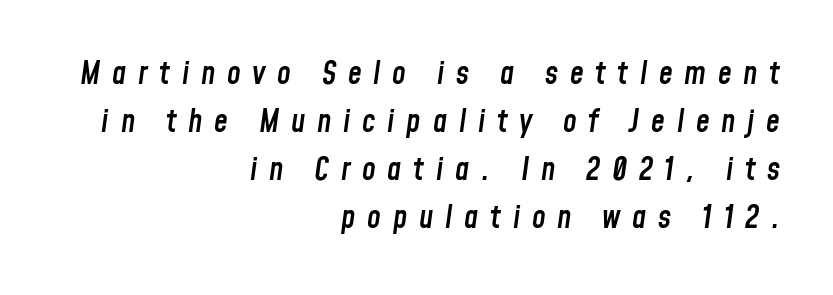
{"italic": "yes", "lean": "right", "slant_degrees": 8, "bold": "semi", "weight": "semibold", "width": "condensed", "stroke_contrast": "low", "x_height": "medium", "monospaced": "no", "underline": "no", "align": "right", "line_spacing": "normal", "line_spacing_ratio": 1.55, "letter_spacing": "wide", "letter_spacing_em": 0.38, "glyph_px": 31}
